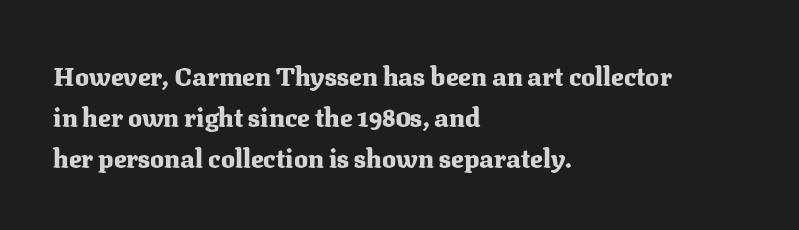
{"italic": "no", "bold": "yes", "underline": "no", "align": "left", "line_spacing": "normal", "line_spacing_ratio": 1.58, "letter_spacing": "normal", "letter_spacing_em": 0.0, "glyph_px": 26}
